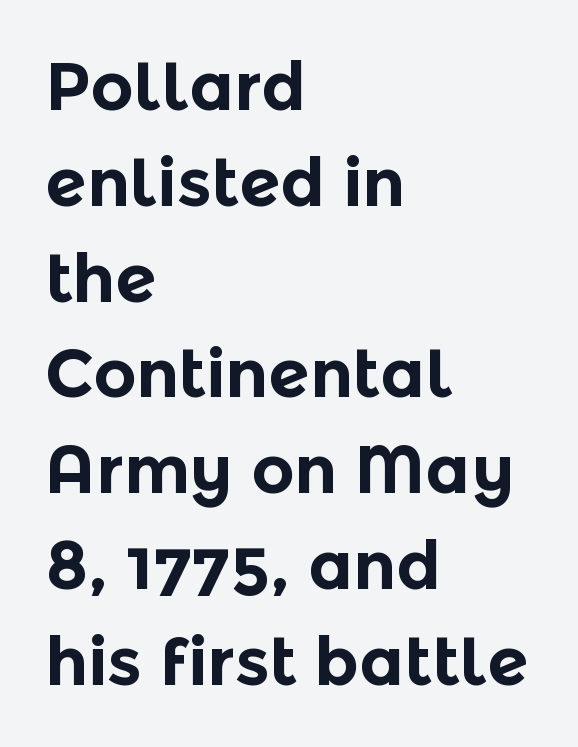
You could not count columns in this text — the font is proportionally spaced. Ascenders rise straight up at ninety degrees. Honestly, there is no underline to notice here at all. These lines carry a lot of weight — the face is fully bold.
